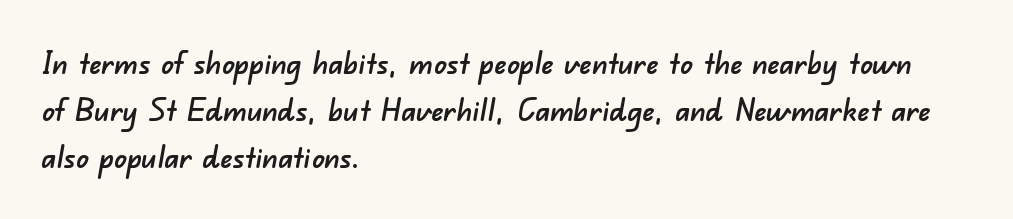
The image shows 31 px sans-serif type; set left-aligned, normal line spacing (1.52x), normal letter spacing, not underlined; low stroke contrast and a small x-height.
